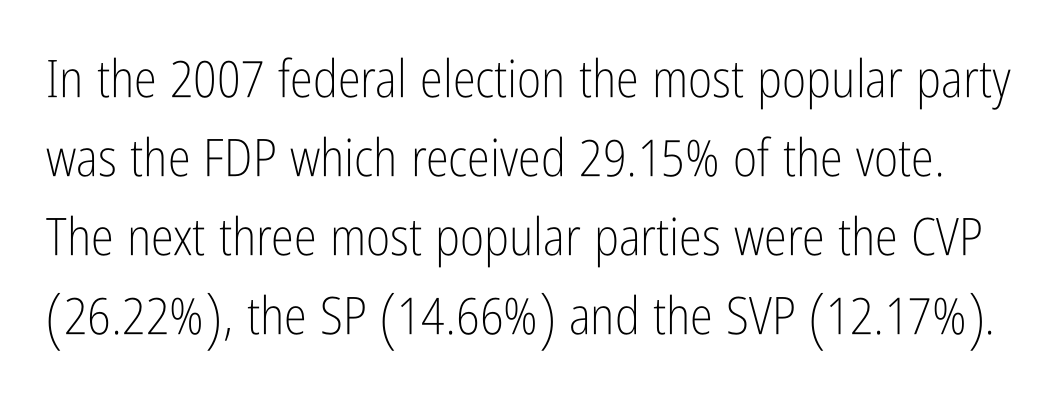
{"serif": "no", "italic": "no", "bold": "no", "weight": "light", "width": "condensed", "stroke_contrast": "low", "x_height": "medium", "monospaced": "no", "underline": "no", "line_spacing": "normal", "line_spacing_ratio": 1.52, "letter_spacing": "normal", "letter_spacing_em": 0.0, "glyph_px": 52}
